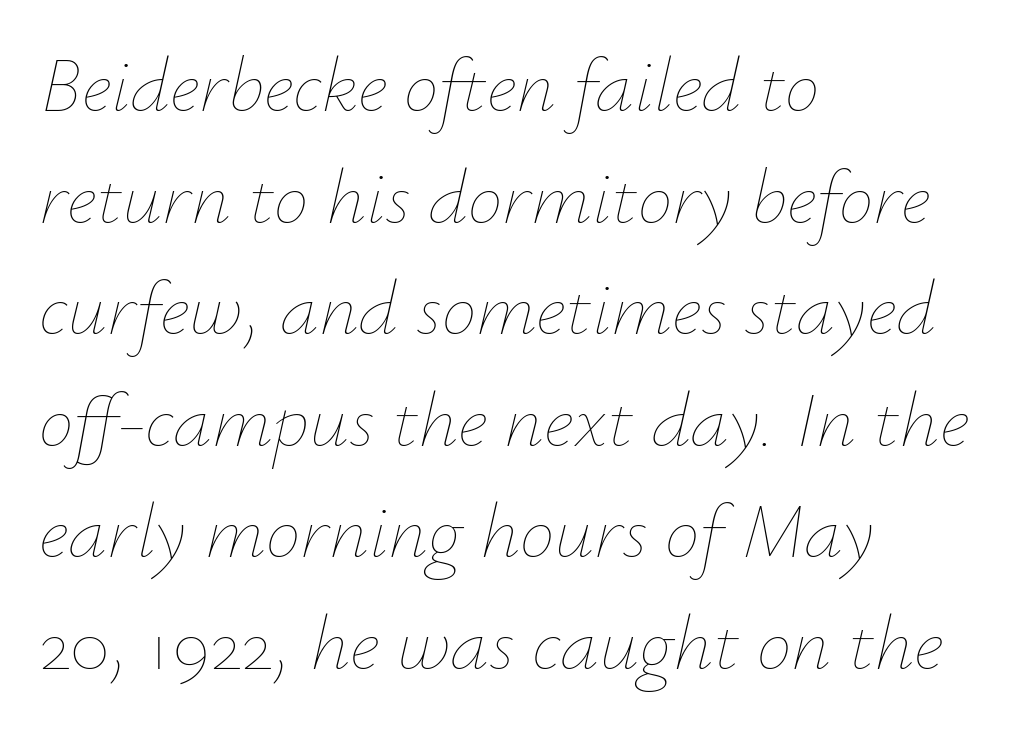
Caption: multi-line text, flush left, ragged right. The area under the type is left untouched. Each word holds together tightly as a unit, with standard inter-letter gaps. In terms of posture, this sample is oblique. One glance says typical: line gaps are just what's usual. Character widths vary here, with narrow letters taking less room than wide ones.
